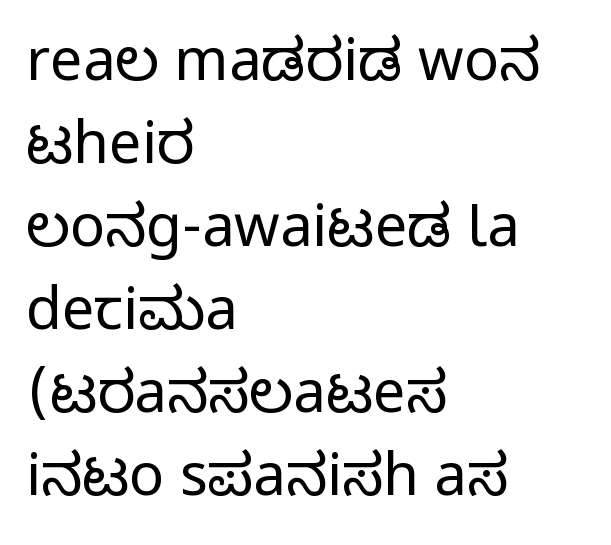
These lines keep a tight, regular rhythm from letter to letter. Descenders hang freely into open space. This is the regular roman posture of the typeface. A typesetter would call this proportional, since set widths differ per character. What's the leading like? Ordinary, nothing unusual. One-word summary of the alignment: left.
